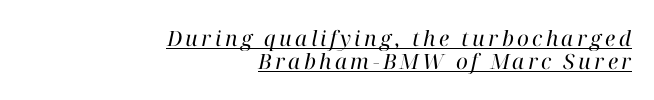
A rule runs beneath these lines of type. One-word summary of the alignment: right. The designer dialed line spacing down below the default. Is this a heavy cut? Hardly; it is regular or lighter. There's an unmistakable incline to the writing here.
